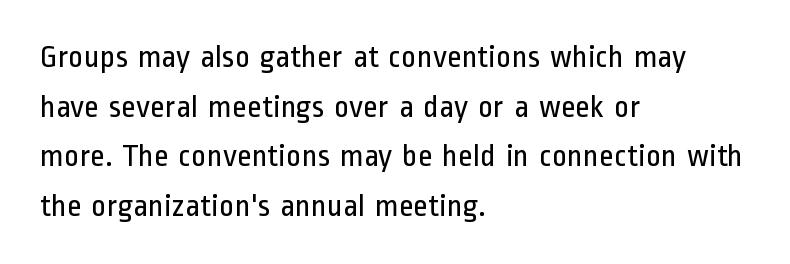
The image shows 32 px regular-weight, condensed sans-serif type, upright; set left-aligned, normal line spacing (1.55x), normal letter spacing, not underlined; low stroke contrast and a medium x-height.
